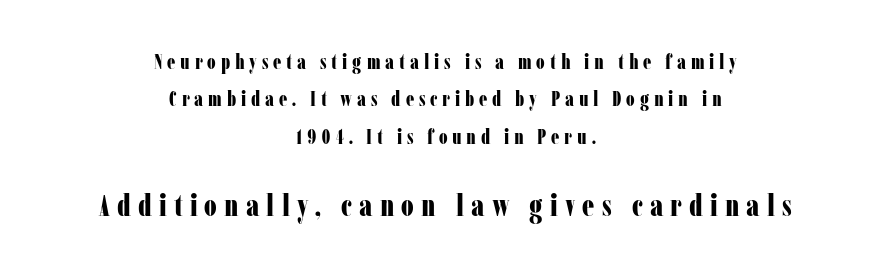
The image shows 31 px bold, condensed serif type, upright; set centered, line spacing 1.78x, unusually wide letter spacing (+0.23 em), not underlined; the second (bottom) block is 1.48x larger; low stroke contrast and a medium x-height.
